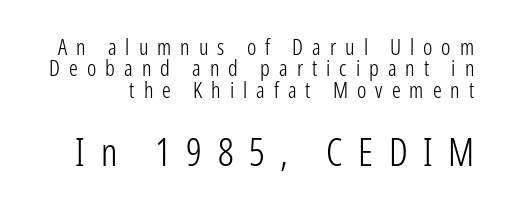
Q: Is the text bold? A: No.
Q: Is the text italic (slanted)? A: No, it is upright.
Q: Is the typeface a serif or a sans-serif typeface? A: Sans-serif.
Q: Is the text underlined? A: No.
Q: Is the spacing between letters normal or unusually wide? A: Unusually wide.
Q: Is the spacing between lines tight, normal or loose? A: Tight.
Q: Which block of text is set in a larger size, the first (top) or the second (bottom)? A: The second (bottom) one.
Q: Width (condensed, normal, or wide)? A: Condensed.
Q: Stroke contrast? A: Low.
Q: x-height? A: Medium.
Q: Monospaced? A: No.
